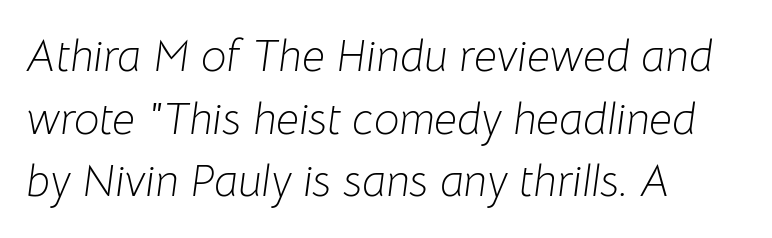
The image shows 45 px light type, italic (leaning right); set left-aligned, normal line spacing (1.39x), normal letter spacing, not underlined; low stroke contrast and a medium x-height.
